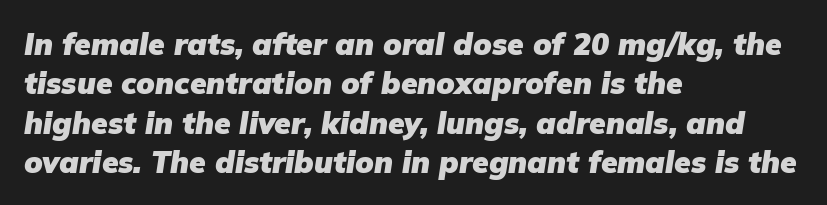
Q: Is the text bold? A: Yes.
Q: Is the text italic (slanted)? A: Yes, it leans right by about 9 degrees.
Q: Is the text underlined? A: No.
Q: How is the paragraph aligned? A: Left-aligned.
Q: Is the spacing between letters normal or unusually wide? A: Normal.
Q: Is the spacing between lines tight, normal or loose? A: Normal.
Q: Width (condensed, normal, or wide)? A: Normal.
Q: Stroke contrast? A: Low.
Q: x-height? A: Medium.
Q: Monospaced? A: No.
